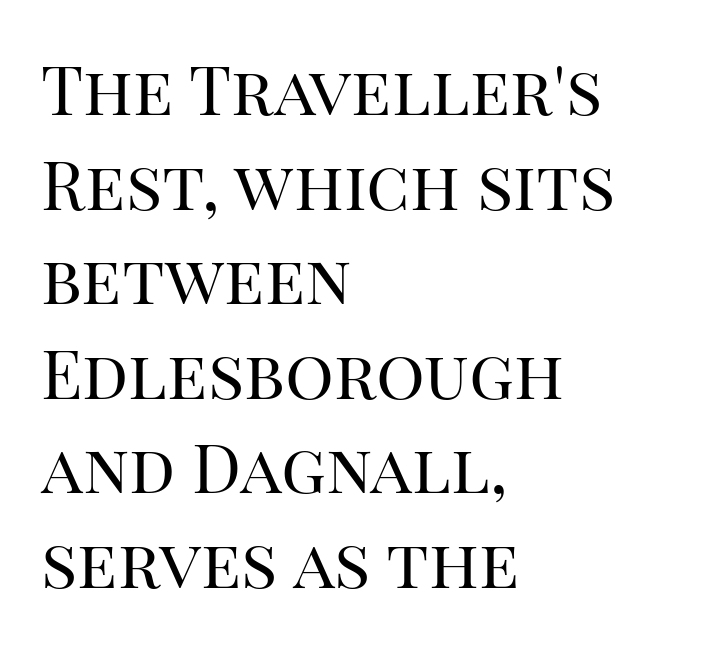
Q: Is the text bold? A: No.
Q: Is the text italic (slanted)? A: No, it is upright.
Q: Is the typeface a serif or a sans-serif typeface? A: Serif.
Q: Is the text underlined? A: No.
Q: How is the paragraph aligned? A: Left-aligned.
Q: Is the spacing between letters normal or unusually wide? A: Normal.
Q: Is the spacing between lines tight, normal or loose? A: Normal.
Q: Width (condensed, normal, or wide)? A: Normal.
Q: Stroke contrast? A: High.
Q: x-height? A: Large.
Q: Monospaced? A: No.
